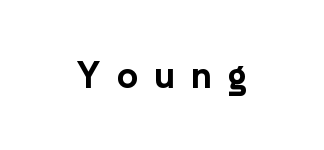
{"serif": "no", "italic": "no", "bold": "yes", "weight": "bold", "width": "normal", "stroke_contrast": "low", "x_height": "medium", "monospaced": "no", "underline": "no", "letter_spacing": "wide", "letter_spacing_em": 0.43, "glyph_px": 37}
